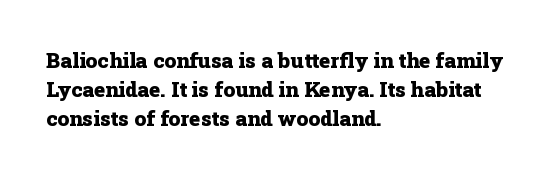
The lines are quadded left. These lines keep a tight, regular rhythm from letter to letter. The gap between lines stays unmarked. It's the straight-up-and-down kind of type. The rendering uses a moderate line-height, typical for paragraphs. Pretty heavy lettering here — definitely bold.
